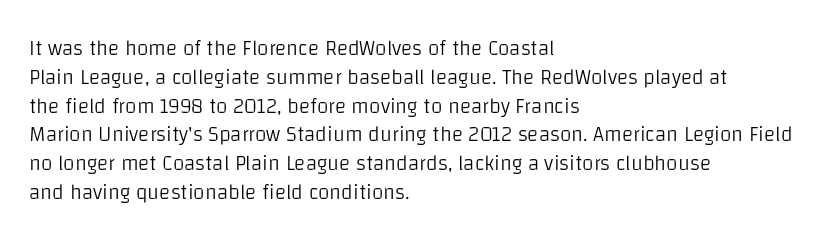
Each new line begins a customary step beneath the previous one. Stems here are at most as thick as an everyday book face. Words appear dense and cohesive because spacing is normal. Descenders hang freely into open space. The axis of the letterforms is exactly vertical.
